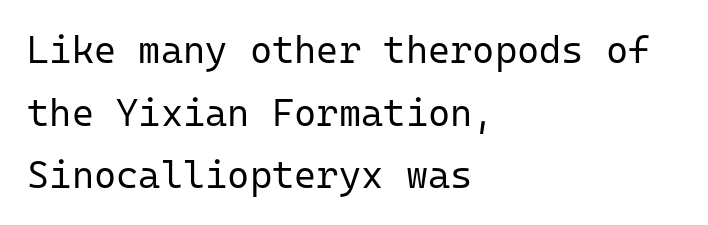
{"serif": "no", "italic": "no", "bold": "no", "weight": "regular", "width": "normal", "stroke_contrast": "low", "x_height": "medium", "monospaced": "yes", "underline": "no", "align": "left", "line_spacing": "normal", "line_spacing_ratio": 1.65, "letter_spacing": "normal", "letter_spacing_em": 0.0, "glyph_px": 38}
